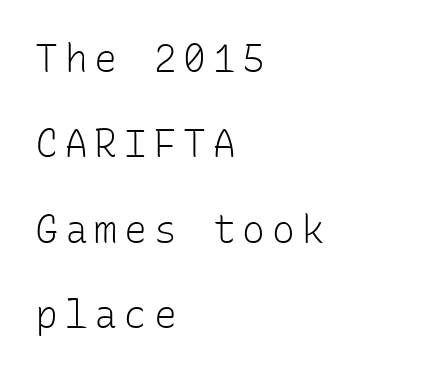
Q: Is the text bold? A: No.
Q: Is the text italic (slanted)? A: No, it is upright.
Q: Is the typeface a serif or a sans-serif typeface? A: Sans-serif.
Q: Is the text underlined? A: No.
Q: How is the paragraph aligned? A: Left-aligned.
Q: Is the spacing between lines tight, normal or loose? A: Loose.
Q: Width (condensed, normal, or wide)? A: Normal.
Q: Stroke contrast? A: Low.
Q: x-height? A: Medium.
Q: Monospaced? A: Yes.
